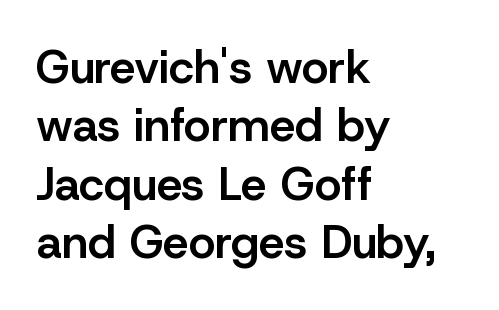
Slightly chunky letters — semibold, I'd say, not full bold. Regarding leading, the lines here are spaced in the standard way. Think of a printed novel: that variable character pitch is what you see here. Quick note: not italic, upright. Descenders are the only things crossing below the line. Standard letterfit; no display-style spreading of the glyphs.
